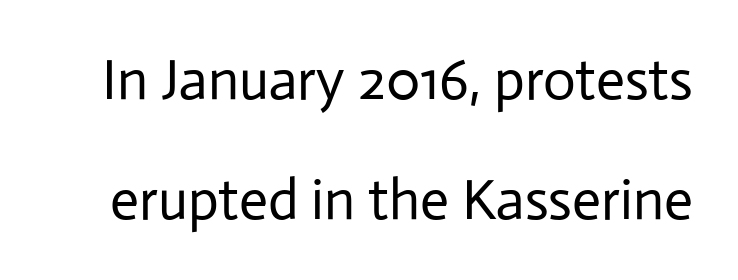
The text was rendered using a sans face with plain stroke endings. You could call the tracking neutral — neither tight nor loose. These lines are rendered in a variable-pitch font. Regarding leading, the lines here are spaced well apart. Anything drawn beneath the words? Only blank space. This is not heavy type; no bold has been used.
